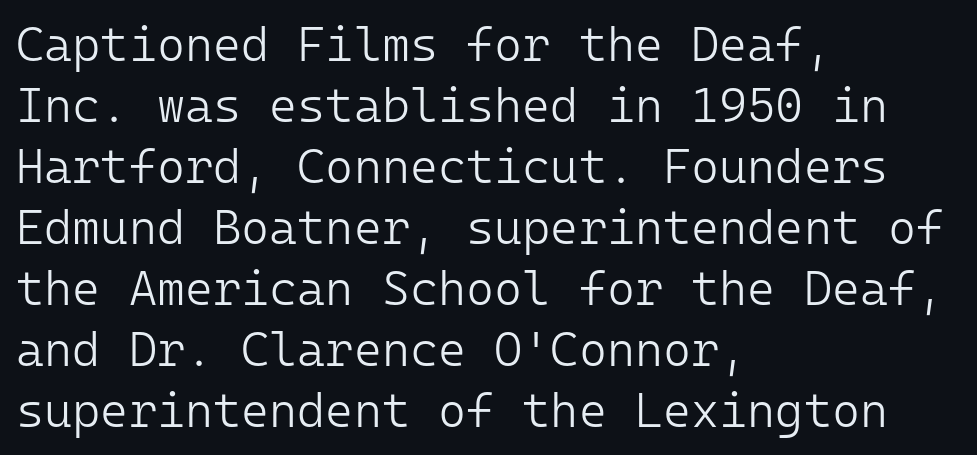
Q: Is the text bold? A: No.
Q: Is the text italic (slanted)? A: No, it is upright.
Q: Is the typeface a serif or a sans-serif typeface? A: Sans-serif.
Q: Is the text underlined? A: No.
Q: How is the paragraph aligned? A: Left-aligned.
Q: Is the spacing between letters normal or unusually wide? A: Normal.
Q: Is the spacing between lines tight, normal or loose? A: Normal.
Q: Width (condensed, normal, or wide)? A: Normal.
Q: Stroke contrast? A: Low.
Q: x-height? A: Medium.
Q: Monospaced? A: Yes.
